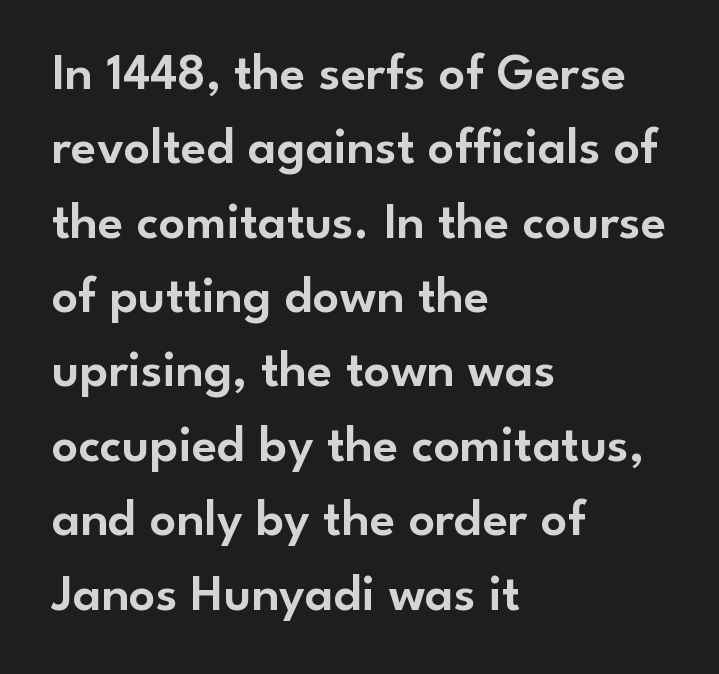
Line beginnings align vertically; line endings do not. Nobody touched the tracking dial on this one. The lines sit at an ordinary, default distance from one another. The gap between lines stays unmarked. The lettering stays uniformly vertical, giving the passage a roman look. The characters display no serif detailing; their extremities are plain.
